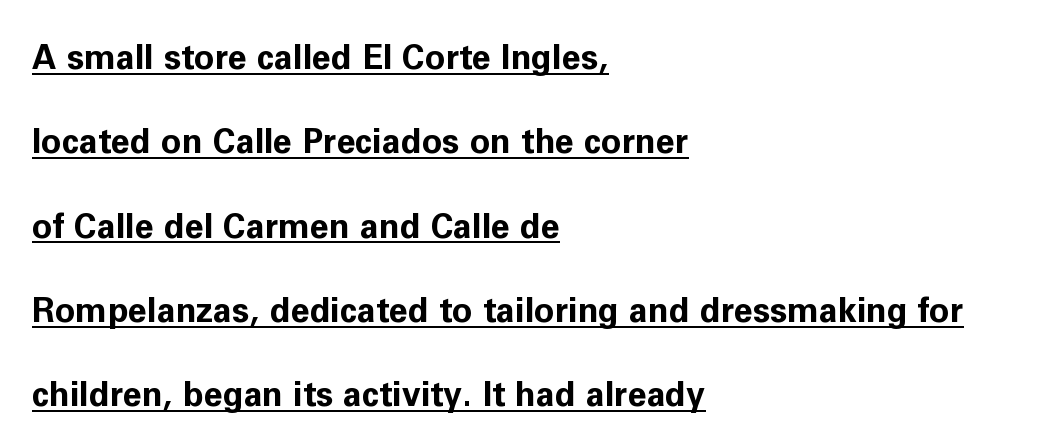
Default kerning and tracking; the words read as compact shapes. If you drew a line through each stem, it would be perfectly vertical. The typesetter has applied underlining to the passage shown. Serif or sans? Sans — the stroke terminals are bare. Regarding leading, the lines here are spaced well apart.
